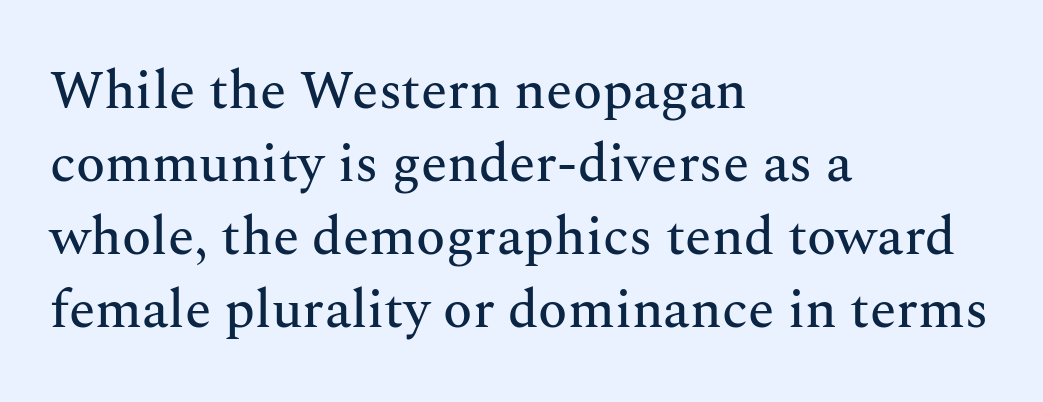
Q: Is the text italic (slanted)? A: No, it is upright.
Q: Is the typeface a serif or a sans-serif typeface? A: Serif.
Q: Is the text underlined? A: No.
Q: How is the paragraph aligned? A: Left-aligned.
Q: Is the spacing between letters normal or unusually wide? A: Normal.
Q: Is the spacing between lines tight, normal or loose? A: Normal.
Q: Width (condensed, normal, or wide)? A: Normal.
Q: Stroke contrast? A: Medium.
Q: x-height? A: Medium.
Q: Monospaced? A: No.
